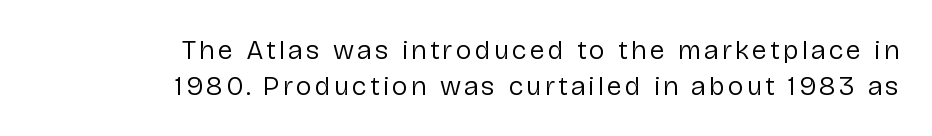
Every stem runs plumb, perpendicular to the baseline. The line-height multiplier appears to be the usual default. Layout note: lines flush right. The glyphs are unaccompanied by any horizontal stroke below them.
